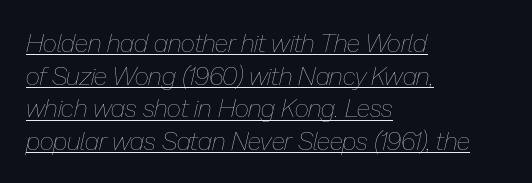
The typesetting does not lean heavy: it is not bold. The glyphs look as if they've been sheared to an angle. The lines are quadded left. The passage shown stacks its lines at a standard gap.
